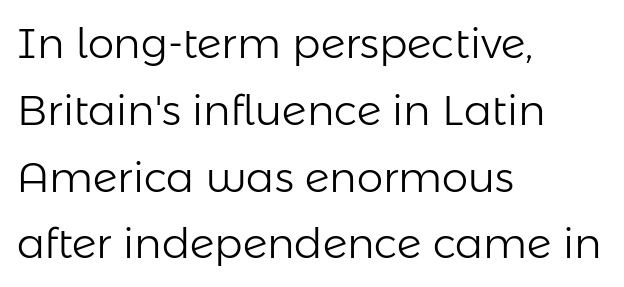
A light-to-regular cut is what we see here. Proportional: the letters do not fall into vertical columns. To sum up the face: it is a sans, with no serifs. If you measured baseline to baseline, you'd find a middling distance. Italic: no, the glyphs are upright roman. Short note: letters normally spaced.
